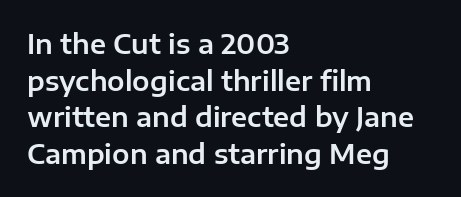
{"italic": "no", "underline": "no", "align": "left", "line_spacing": "normal", "line_spacing_ratio": 1.41, "letter_spacing": "normal", "letter_spacing_em": 0.0, "glyph_px": 26}
